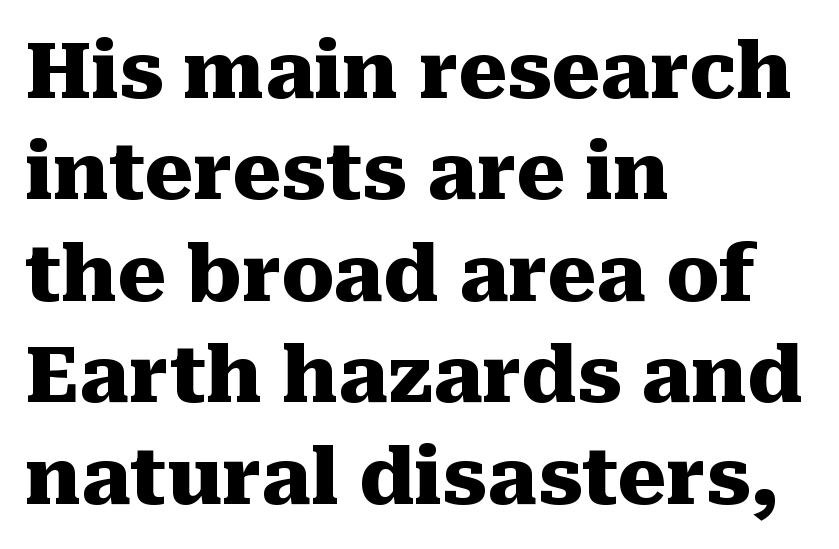
The letters sit at their default tracking, neither squeezed nor spread. Emphasis by weight is at full strength: bold. The face used here is seriffed, in the tradition of book romans. Underlining? Definitely not there. The passage is arranged the way most books set body copy — flush left. You could not count columns in this text — the font is proportionally spaced.
